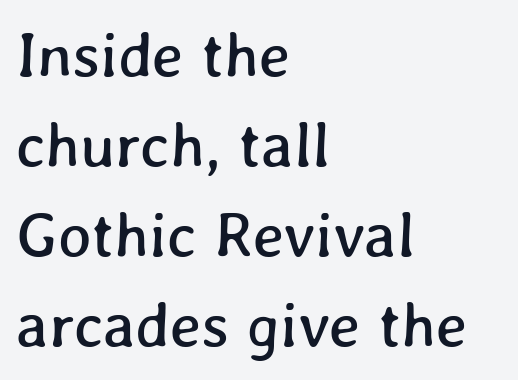
The image shows 63 px text type; set left-aligned, normal line spacing (1.43x), normal letter spacing, not underlined; low stroke contrast and a medium x-height.
